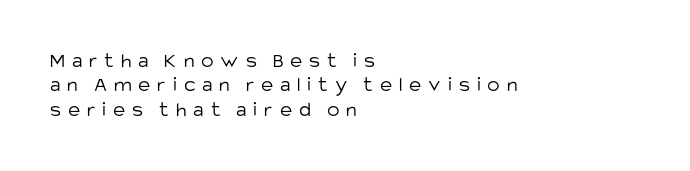
Do the letters lean? They stand straight. Characters follow at a spacing far wider than the type designer built in. Only glyphs here, with clear space below each row. Reading down the block, your eye returns to a fixed left position each line.
